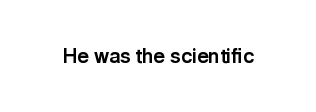
{"italic": "no", "bold": "yes", "underline": "no", "letter_spacing": "normal", "letter_spacing_em": 0.0, "glyph_px": 20}
